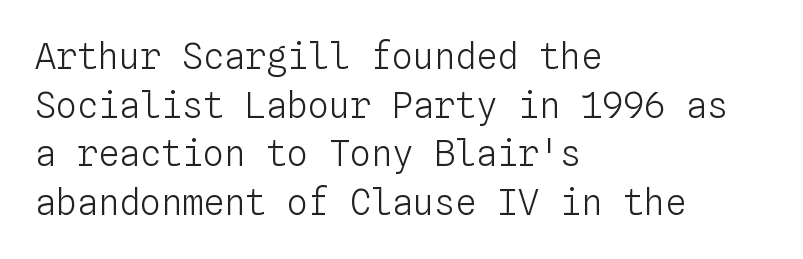
Each letter, wide or thin by design, is forced into the same width here. This sample uses plain, unmodified letter spacing. Left-aligned paragraph, ragged on the right. The letters stand upright; this is a roman face. Has an underline been added? It has not.
